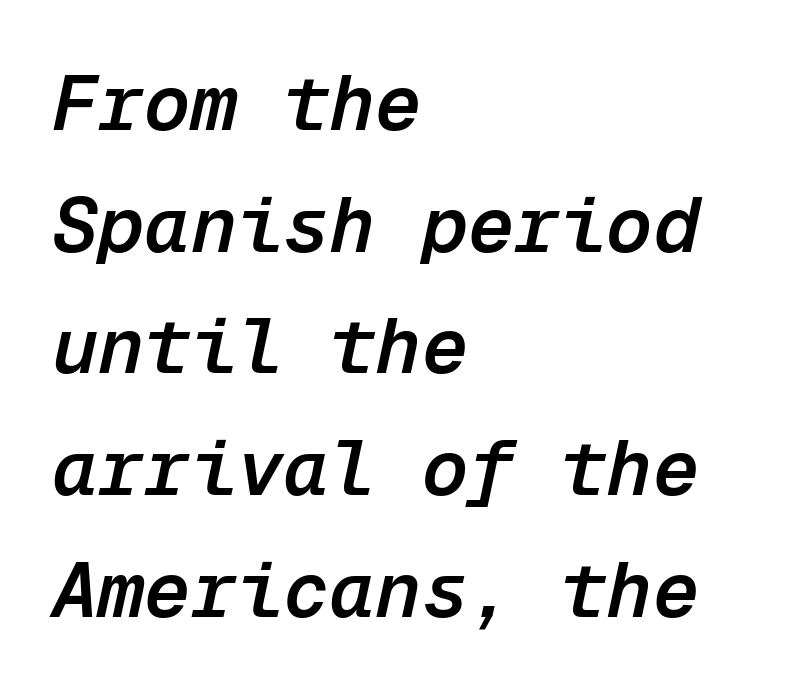
Nobody drew a line under any word here. Line starts are locked; line ends wander. Posture: slanted. Glyph-to-glyph distance matches everyday printed text.
